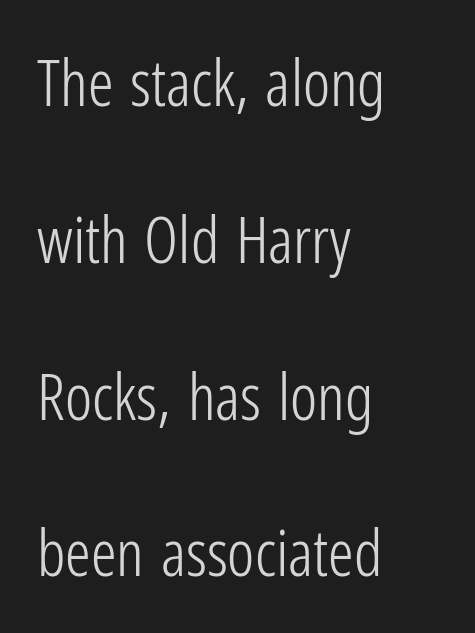
{"serif": "no", "italic": "no", "bold": "no", "weight": "light", "width": "condensed", "stroke_contrast": "low", "x_height": "medium", "monospaced": "no", "underline": "no", "align": "left", "line_spacing": "loose", "line_spacing_ratio": 2.45, "letter_spacing": "normal", "letter_spacing_em": 0.0, "glyph_px": 64}
